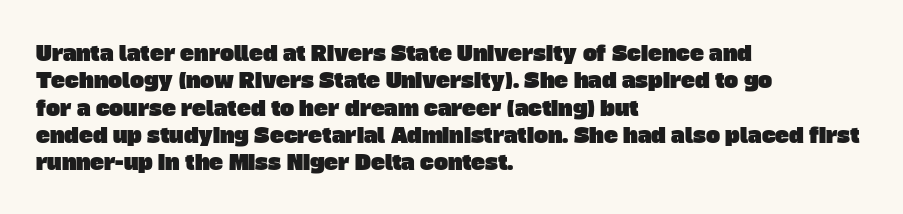
{"underline": "no", "align": "left", "line_spacing": "normal", "line_spacing_ratio": 1.3, "letter_spacing": "normal", "letter_spacing_em": 0.0, "glyph_px": 21}
